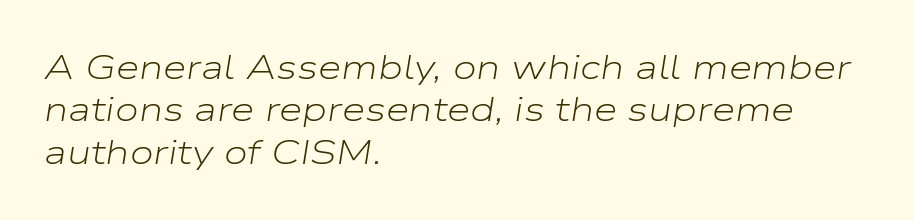
Q: Is the text bold? A: No.
Q: Is the text italic (slanted)? A: Yes, it leans right by about 9 degrees.
Q: Is the text underlined? A: No.
Q: How is the paragraph aligned? A: Left-aligned.
Q: Is the spacing between letters normal or unusually wide? A: Normal.
Q: Is the spacing between lines tight, normal or loose? A: Normal.
Q: Width (condensed, normal, or wide)? A: Wide.
Q: Stroke contrast? A: Low.
Q: x-height? A: Medium.
Q: Monospaced? A: No.
